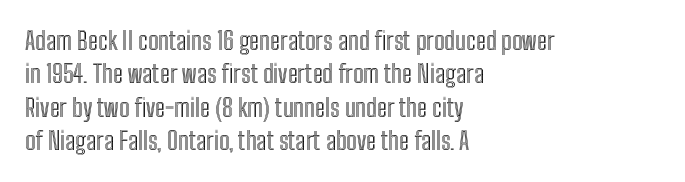
Q: Is the text italic (slanted)? A: No, it is upright.
Q: Is the text underlined? A: No.
Q: How is the paragraph aligned? A: Left-aligned.
Q: Is the spacing between letters normal or unusually wide? A: Normal.
Q: Is the spacing between lines tight, normal or loose? A: Normal.
